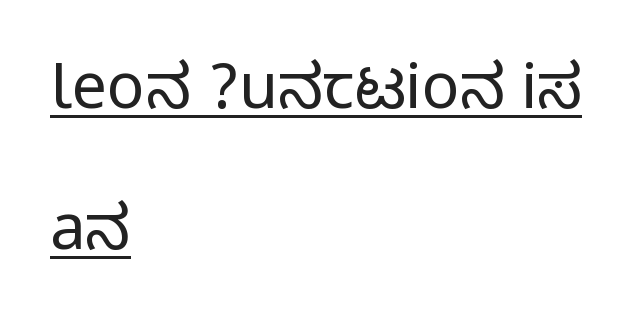
Underlining? Definitely there. You could call the tracking neutral — neither tight nor loose. Think of a printed novel: that variable character pitch is what you see here. The lines are quadded left.
